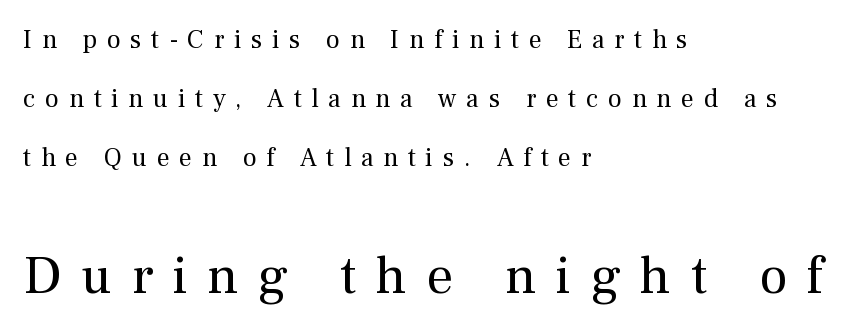
Stroke mass is kept to a normal reading level or below. Horizontal alignment here is leftward, the default for most running prose. This block would shrink considerably if given ordinary leading; it's expanded now. Lines of text with bare space underneath. This is the regular roman posture of the typeface.
